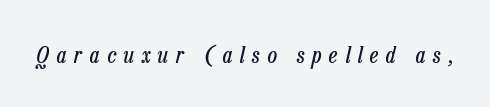
{"italic": "yes", "lean": "right", "slant_degrees": 13, "bold": "no", "underline": "no", "letter_spacing": "wide", "letter_spacing_em": 0.34, "glyph_px": 23}
